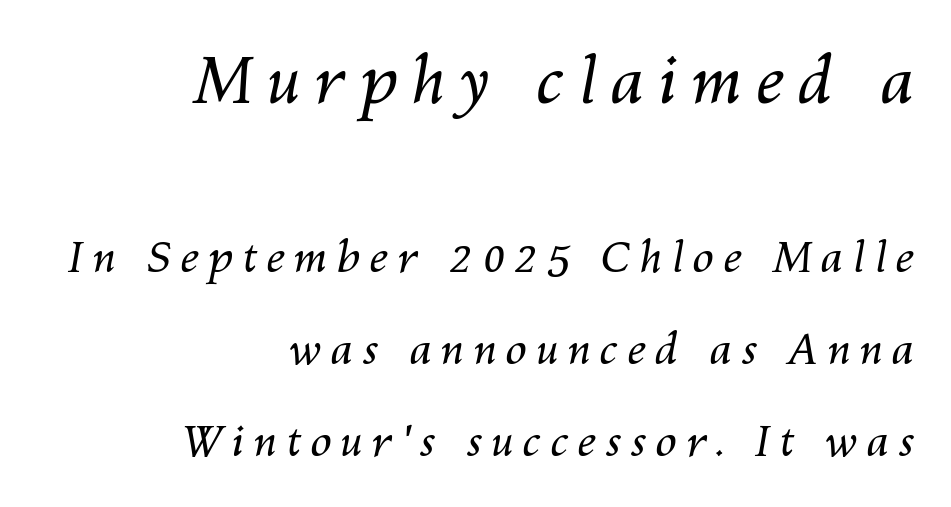
{"italic": "yes", "lean": "right", "slant_degrees": 10, "bold": "no", "weight": "regular", "width": "normal", "stroke_contrast": "medium", "x_height": "medium", "monospaced": "no", "underline": "no", "align": "right", "line_spacing": "loose", "line_spacing_ratio": 2.14, "letter_spacing": "wide", "letter_spacing_em": 0.21, "larger_block": "first", "size_ratio": 1.51, "glyph_px": 65}
